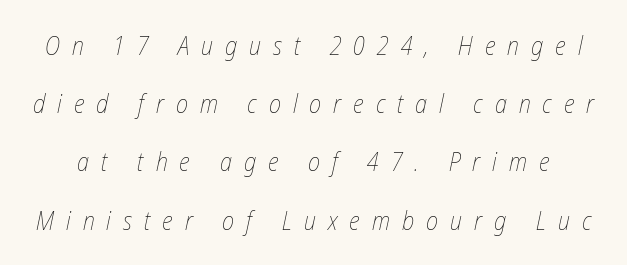
Q: Is the text bold? A: No.
Q: Is the text italic (slanted)? A: Yes, it leans right by about 12 degrees.
Q: Is the text underlined? A: No.
Q: Is the spacing between letters normal or unusually wide? A: Unusually wide.
Q: Is the spacing between lines tight, normal or loose? A: Loose.
